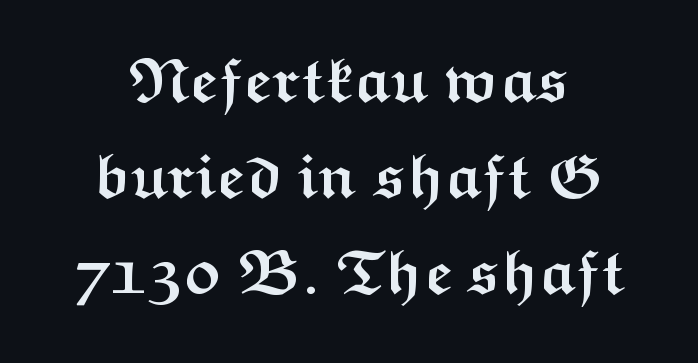
Unlike italic type, these characters show no tilt at all. Note the varied advance widths — an 'i' is clearly narrower than an 'm'. Observe the absence of serifs on each vertical stroke in this sample. As a designer I'd log this as weight 700, bold. The face used here is rendered with its standard letterfit.
